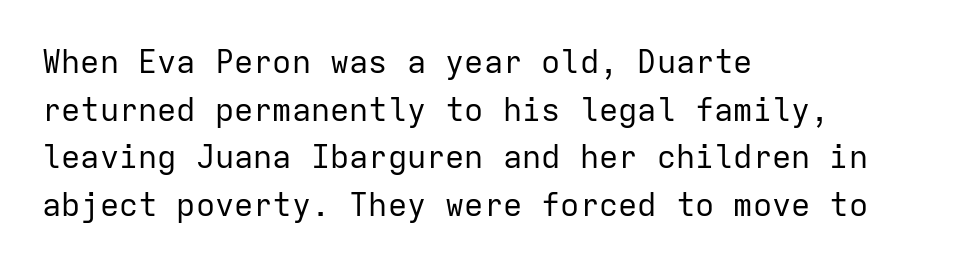
The image shows 32 px regular-weight sans-serif type, upright, monospaced; set left-aligned, normal line spacing (1.49x), normal letter spacing, not underlined; low stroke contrast and a medium x-height.
